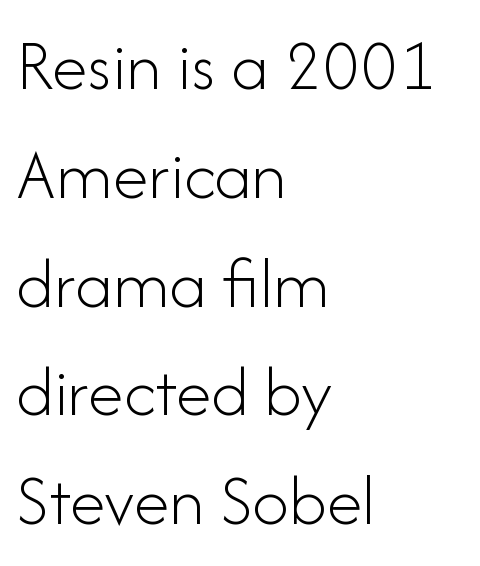
The image shows 73 px light sans-serif type, upright; set left-aligned, normal line spacing (1.49x), normal letter spacing, not underlined; low stroke contrast and a small x-height.
